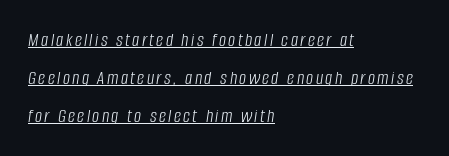
Q: Is the text bold? A: No.
Q: Is the text italic (slanted)? A: Yes, it leans right by about 8 degrees.
Q: Is the text underlined? A: Yes.
Q: How is the paragraph aligned? A: Left-aligned.
